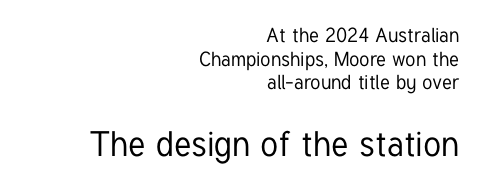
The image shows 35 px condensed sans-serif type, upright; set right-aligned, line spacing 1.18x, normal letter spacing, not underlined; the second (bottom) block is 1.75x larger; low stroke contrast and a medium x-height.
